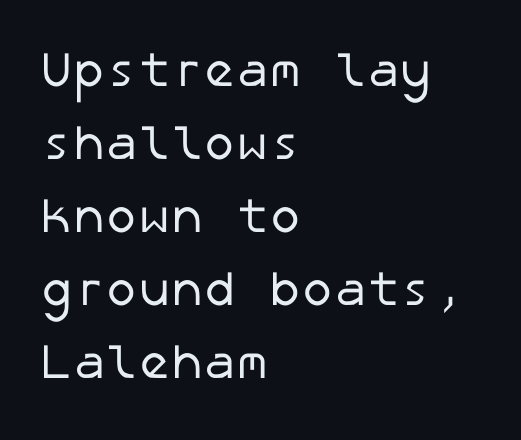
{"serif": "no", "bold": "no", "weight": "regular", "width": "normal", "stroke_contrast": "low", "x_height": "medium", "underline": "no", "align": "left", "line_spacing": "normal", "line_spacing_ratio": 1.49, "letter_spacing": "normal", "letter_spacing_em": 0.0, "glyph_px": 49}
